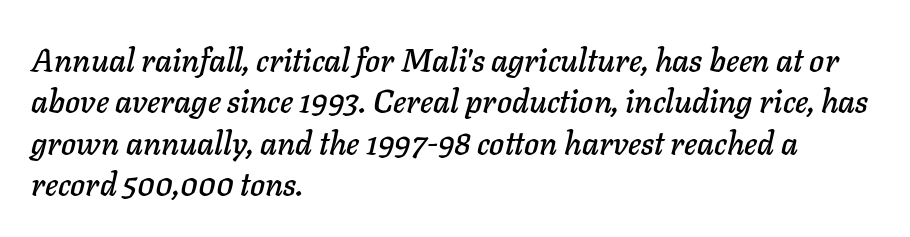
{"italic": "yes", "lean": "right", "slant_degrees": 11, "width": "normal", "stroke_contrast": "low", "x_height": "medium", "monospaced": "no", "underline": "no", "align": "left", "line_spacing": "normal", "line_spacing_ratio": 1.29, "letter_spacing": "normal", "letter_spacing_em": 0.0, "glyph_px": 32}
